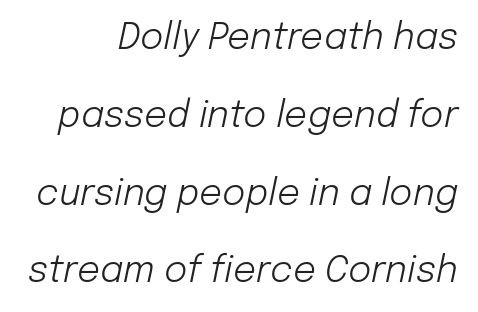
{"italic": "yes", "lean": "right", "slant_degrees": 12, "bold": "no", "weight": "light", "width": "normal", "stroke_contrast": "low", "x_height": "medium", "monospaced": "no", "underline": "no", "line_spacing": "loose", "line_spacing_ratio": 2.16, "letter_spacing": "normal", "letter_spacing_em": 0.0, "glyph_px": 36}
